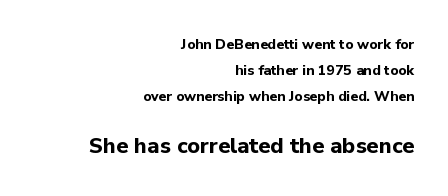
{"italic": "no", "bold": "yes", "underline": "no", "align": "right", "line_spacing_ratio": 1.87, "letter_spacing": "normal", "letter_spacing_em": 0.0, "larger_block": "second", "size_ratio": 1.57, "glyph_px": 22}
